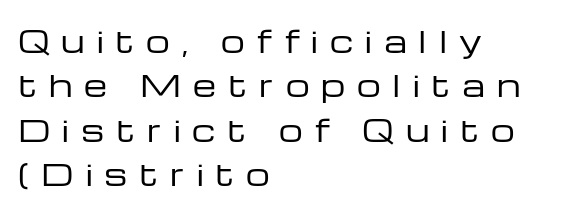
{"serif": "no", "italic": "no", "bold": "no", "weight": "regular", "width": "wide", "stroke_contrast": "low", "x_height": "medium", "monospaced": "no", "underline": "no", "align": "left", "line_spacing": "normal", "line_spacing_ratio": 1.48, "letter_spacing": "wide", "letter_spacing_em": 0.4, "glyph_px": 30}
